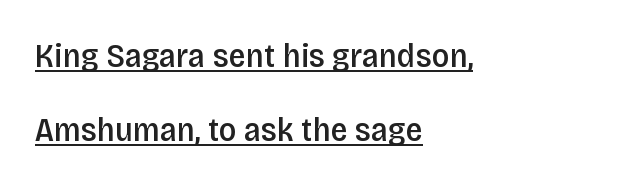
Q: Is the text bold? A: Semi-bold.
Q: Is the text italic (slanted)? A: No, it is upright.
Q: Is the typeface a serif or a sans-serif typeface? A: Sans-serif.
Q: Is the text underlined? A: Yes.
Q: How is the paragraph aligned? A: Left-aligned.
Q: Is the spacing between letters normal or unusually wide? A: Normal.
Q: Is the spacing between lines tight, normal or loose? A: Loose.
Q: Width (condensed, normal, or wide)? A: Condensed.
Q: Stroke contrast? A: Low.
Q: x-height? A: Large.
Q: Monospaced? A: No.
